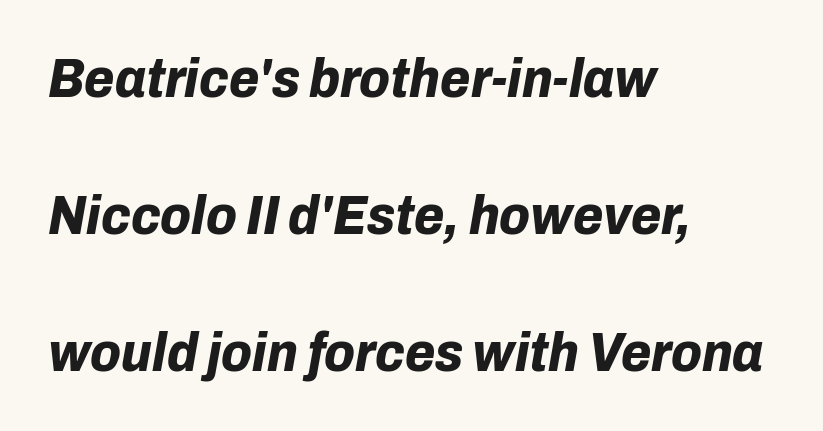
{"italic": "yes", "lean": "right", "slant_degrees": 10, "bold": "yes", "weight": "bold", "width": "normal", "stroke_contrast": "low", "x_height": "medium", "monospaced": "no", "underline": "no", "align": "left", "line_spacing": "loose", "line_spacing_ratio": 2.49, "letter_spacing": "normal", "letter_spacing_em": 0.0, "glyph_px": 55}
